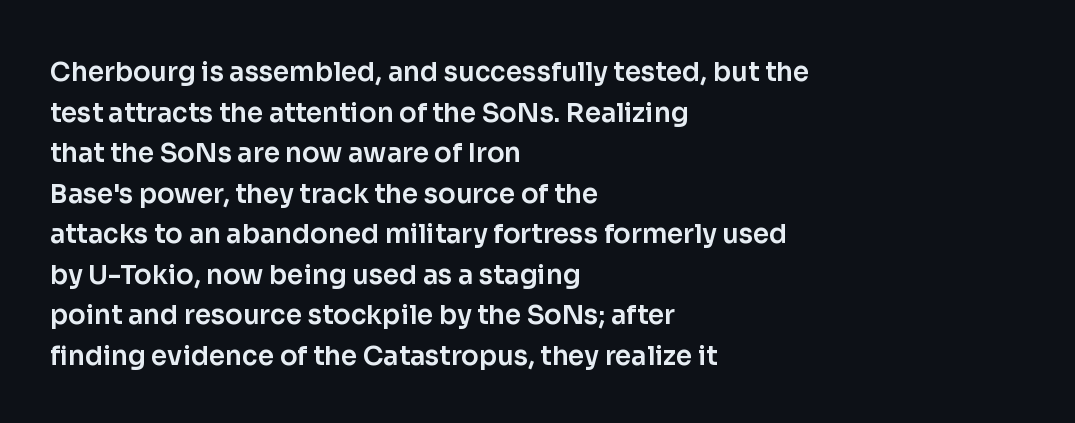
{"italic": "no", "underline": "no", "align": "left", "line_spacing": "normal", "line_spacing_ratio": 1.56, "letter_spacing": "normal", "letter_spacing_em": 0.0, "glyph_px": 26}
